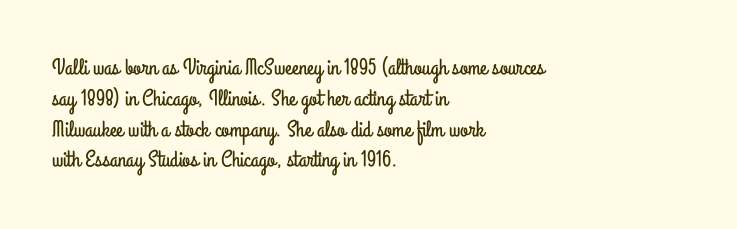
The image shows 23 px text type, upright; set left-aligned, normal line spacing (1.34x), normal letter spacing, not underlined.
